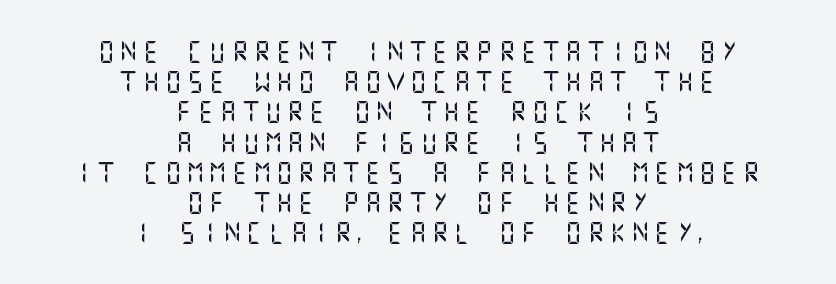
The typography opts for an upright posture over an oblique one. Descenders hang freely into open space. How are the letters spaced? Widely, with obvious added tracking. Vertically, the passage feels balanced, rows spaced as you'd expect.
